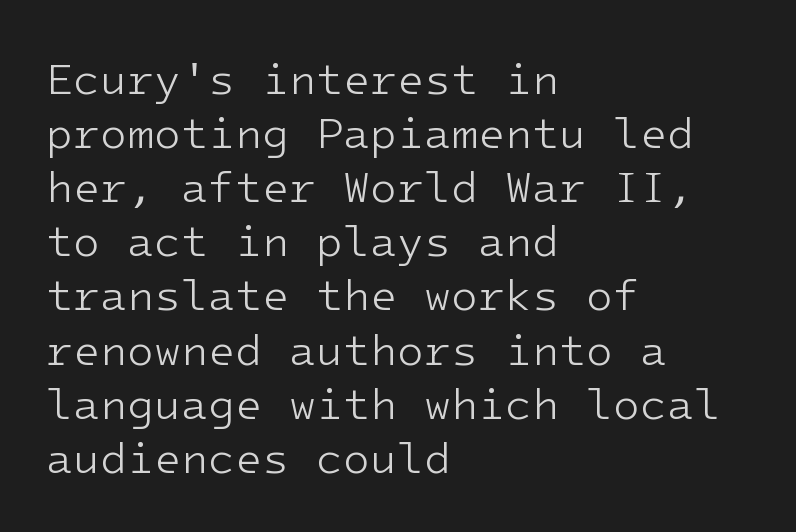
{"serif": "no", "italic": "no", "bold": "no", "weight": "light", "width": "normal", "stroke_contrast": "low", "x_height": "medium", "monospaced": "yes", "underline": "no", "align": "left", "line_spacing_ratio": 1.23, "letter_spacing": "normal", "letter_spacing_em": 0.0, "glyph_px": 44}
